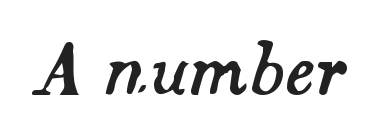
The image shows 67 px text type, italic (leaning right); set normal letter spacing, not underlined; medium stroke contrast and a small x-height.
